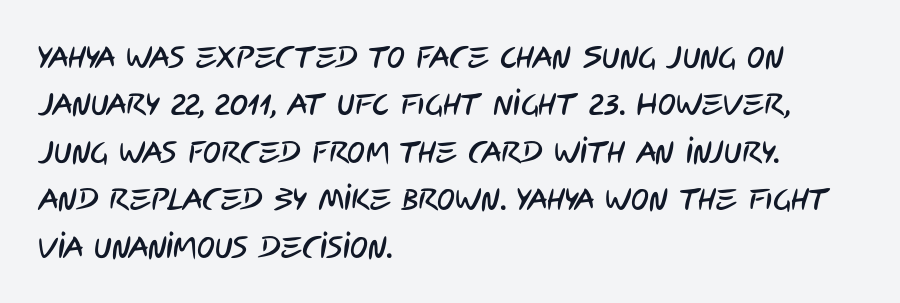
Leftover space on each line is placed entirely after the last word. Tracking value appears to be zero — textbook default spacing. The line-height multiplier appears to be the usual default. I'd call this a sans setting — the letters go barefoot. Anything drawn beneath the words? Only blank space.
